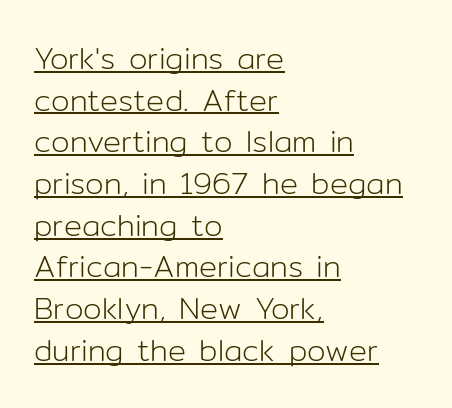
Q: Is the text bold? A: No.
Q: Is the text italic (slanted)? A: No, it is upright.
Q: Is the typeface a serif or a sans-serif typeface? A: Sans-serif.
Q: Is the text underlined? A: Yes.
Q: How is the paragraph aligned? A: Left-aligned.
Q: Is the spacing between letters normal or unusually wide? A: Normal.
Q: Is the spacing between lines tight, normal or loose? A: Normal.
Q: Width (condensed, normal, or wide)? A: Normal.
Q: Stroke contrast? A: Low.
Q: x-height? A: Medium.
Q: Monospaced? A: No.
